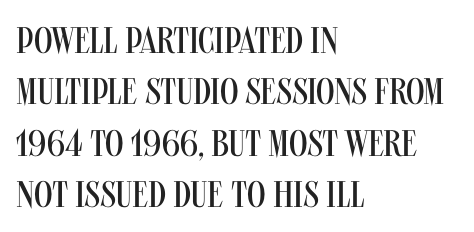
The image shows 37 px regular-weight, condensed sans-serif type, upright; set left-aligned, normal line spacing (1.39x), normal letter spacing, not underlined; medium stroke contrast and a large x-height.
